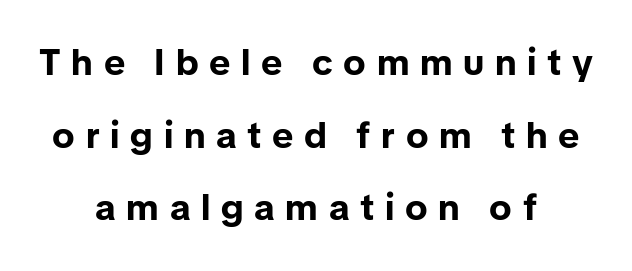
The image shows 37 px bold sans-serif type, upright; set centered, loose line spacing (1.96x), unusually wide letter spacing (+0.29 em), not underlined; low stroke contrast and a medium x-height.
